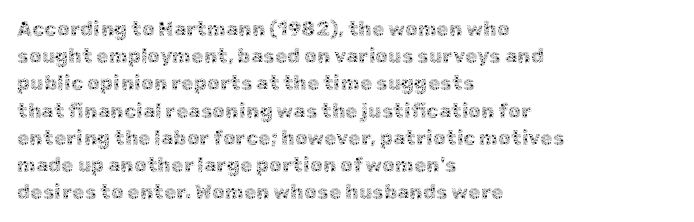
The text block is weighted toward the left margin, trailing off unevenly rightward. Summary of vertical rhythm: regular, with standard interline spacing. Spacing between characters is what you'd get straight out of the box. The letterforms sit at book weight or below.
